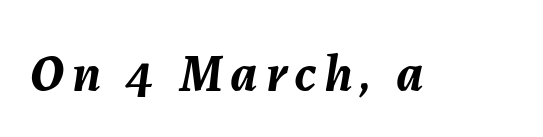
Is this a fixed-width face? No — the glyphs have proportional, varying widths. Compared with ordinary roman type, these characters are visibly tilted. Beneath every word, the page is bare. Typesetter's note: full bold, strokes at maximum text heaviness.
